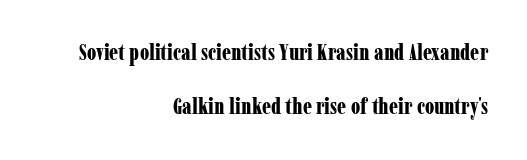
{"italic": "no", "bold": "yes", "underline": "no", "align": "right", "line_spacing": "loose", "line_spacing_ratio": 2.46, "letter_spacing": "normal", "letter_spacing_em": 0.0, "glyph_px": 22}
